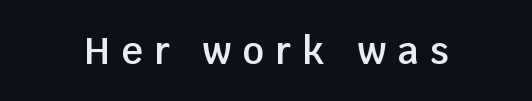
The image shows 37 px semibold sans-serif type, upright; set unusually wide letter spacing (+0.31 em), not underlined; low stroke contrast and a large x-height.
